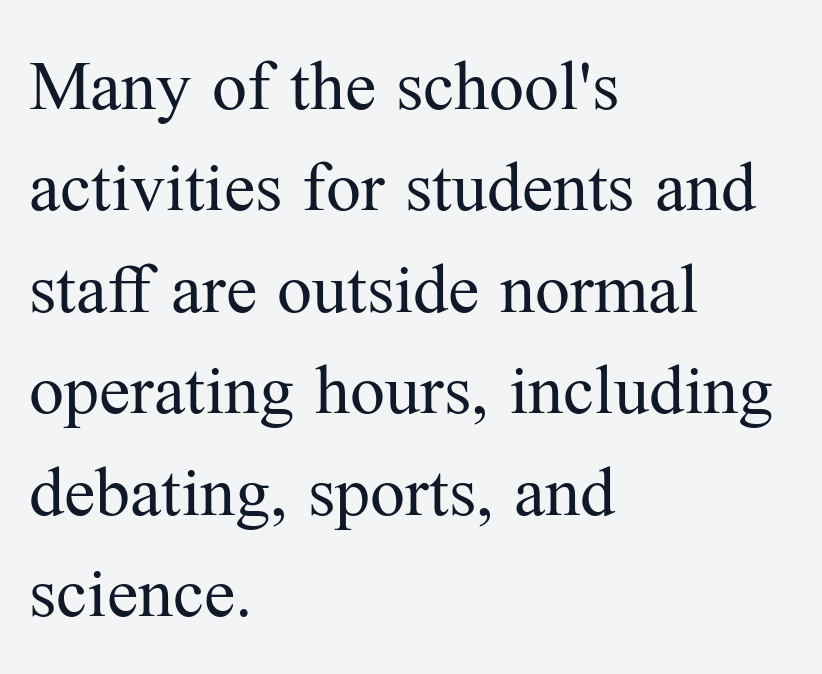
{"serif": "yes", "italic": "no", "bold": "no", "weight": "regular", "width": "normal", "stroke_contrast": "medium", "x_height": "medium", "monospaced": "no", "underline": "no", "align": "left", "line_spacing": "normal", "line_spacing_ratio": 1.45, "letter_spacing": "normal", "letter_spacing_em": 0.0, "glyph_px": 70}
